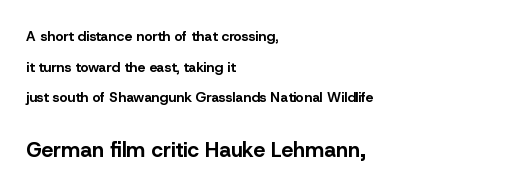
Q: Is the text bold? A: Yes.
Q: Is the text italic (slanted)? A: No, it is upright.
Q: Is the text underlined? A: No.
Q: How is the paragraph aligned? A: Left-aligned.
Q: Is the spacing between letters normal or unusually wide? A: Normal.
Q: Is the spacing between lines tight, normal or loose? A: Loose.
Q: Which block of text is set in a larger size, the first (top) or the second (bottom)? A: The second (bottom) one.
